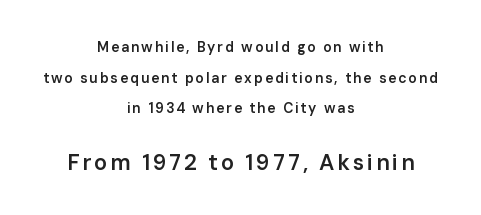
The image shows 22 px text type, upright; set centered, loose line spacing (2.19x), not underlined; the second (bottom) block is 1.57x larger.
